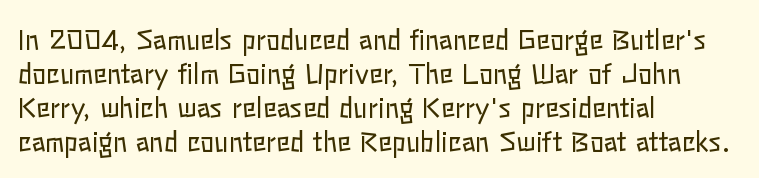
The image shows 26 px text type, upright; set left-aligned, normal line spacing (1.31x), normal letter spacing, not underlined.
